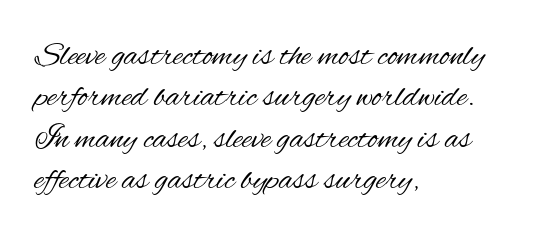
{"serif": "no", "bold": "no", "weight": "regular", "width": "condensed", "stroke_contrast": "medium", "x_height": "small", "monospaced": "no", "underline": "no", "align": "left", "line_spacing_ratio": 1.22, "letter_spacing": "normal", "letter_spacing_em": 0.0, "glyph_px": 34}
